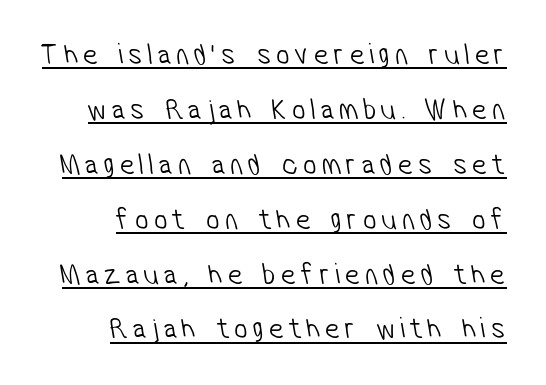
Underlining? Definitely there. Unbolded letterforms with no extra heft. A typesetter would label this face a sans. The letters advance in unequal steps, a hallmark of proportional type. The text block is weighted toward the right margin, trailing off unevenly leftward.
